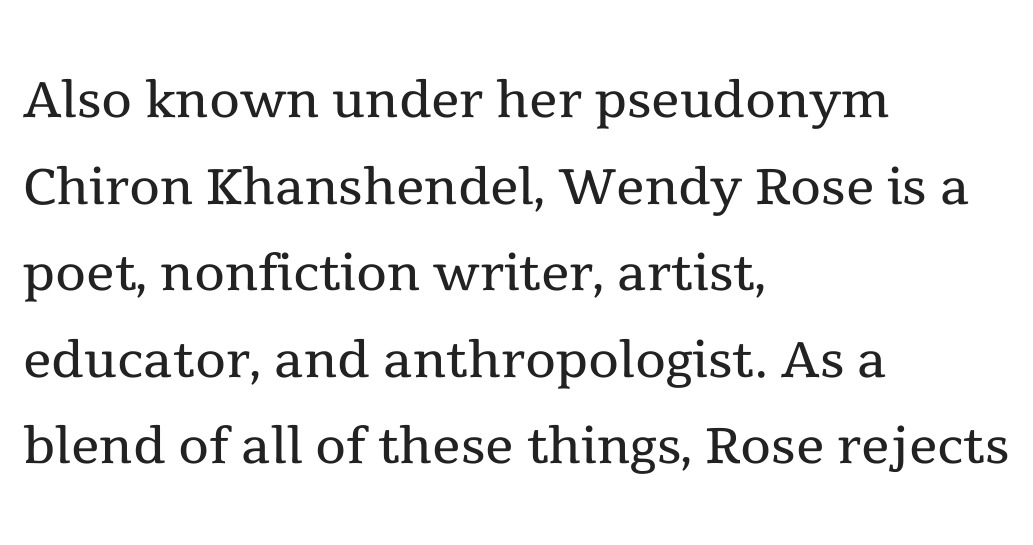
The image shows 71 px regular-weight serif type, upright; set left-aligned, line spacing 1.22x, normal letter spacing, not underlined; a medium x-height.
